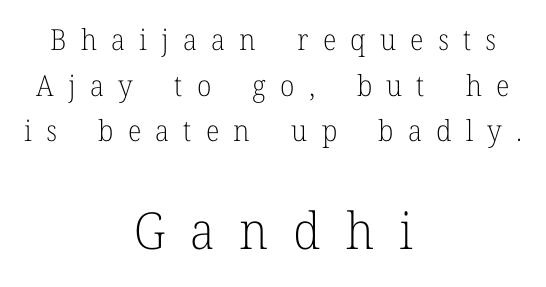
Q: Is the text bold? A: No.
Q: Is the text italic (slanted)? A: No, it is upright.
Q: Is the typeface a serif or a sans-serif typeface? A: Serif.
Q: Is the text underlined? A: No.
Q: How is the paragraph aligned? A: Centered.
Q: Is the spacing between letters normal or unusually wide? A: Unusually wide.
Q: Is the spacing between lines tight, normal or loose? A: Normal.
Q: Which block of text is set in a larger size, the first (top) or the second (bottom)? A: The second (bottom) one.
Q: Width (condensed, normal, or wide)? A: Normal.
Q: Stroke contrast? A: Low.
Q: x-height? A: Medium.
Q: Monospaced? A: No.
